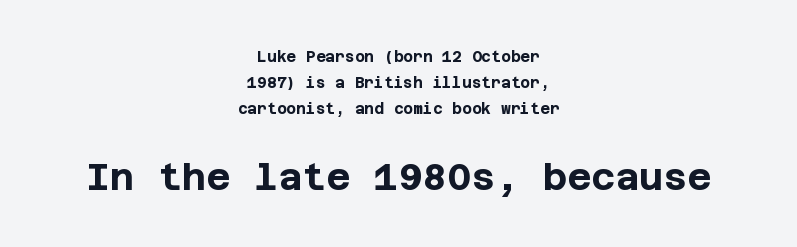
The image shows 37 px bold sans-serif type, upright; set centered, line spacing 1.75x, normal letter spacing, not underlined; the second (bottom) block is 2.47x larger; low stroke contrast and a large x-height.
